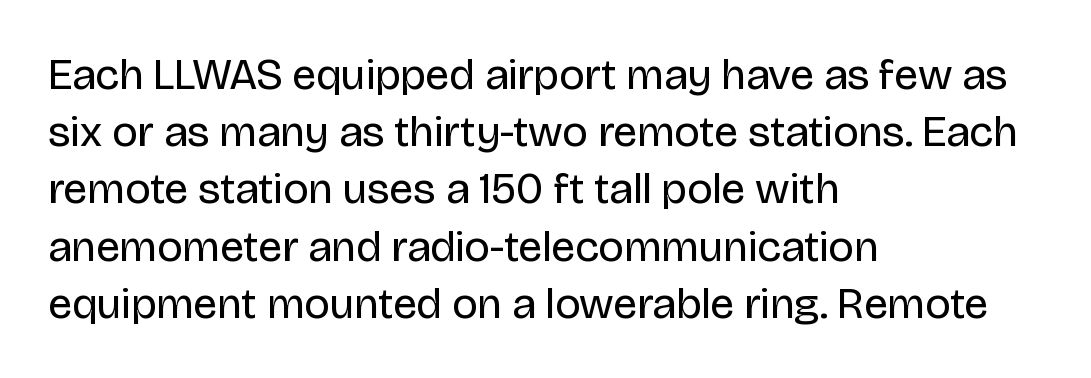
The image shows 44 px regular-weight sans-serif type, upright; set left-aligned, normal line spacing (1.3x), normal letter spacing, not underlined; low stroke contrast and a large x-height.
